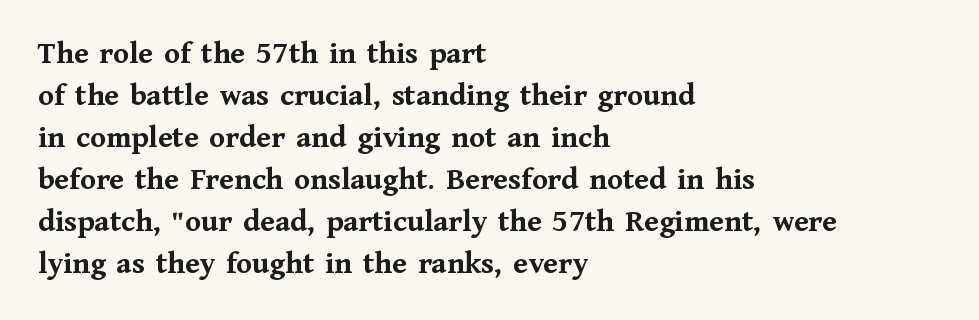
{"serif": "yes", "italic": "no", "bold": "yes", "weight": "semibold", "width": "normal", "stroke_contrast": "medium", "x_height": "medium", "monospaced": "no", "underline": "no", "align": "left", "line_spacing": "normal", "line_spacing_ratio": 1.31, "letter_spacing": "normal", "letter_spacing_em": 0.0, "glyph_px": 32}
